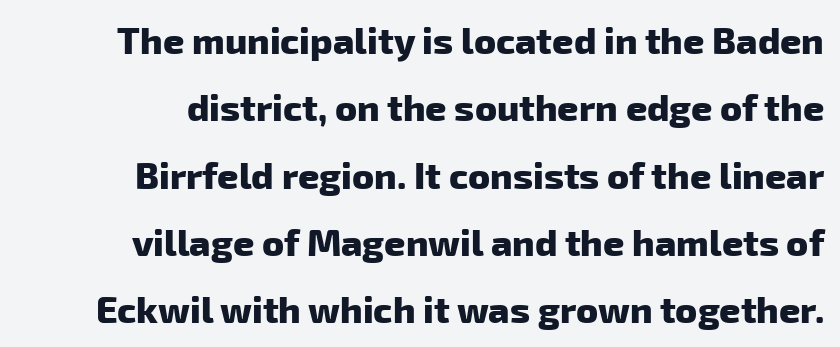
The image shows 37 px heavy sans-serif type; set line spacing 1.82x, normal letter spacing, not underlined; low stroke contrast and a medium x-height.
